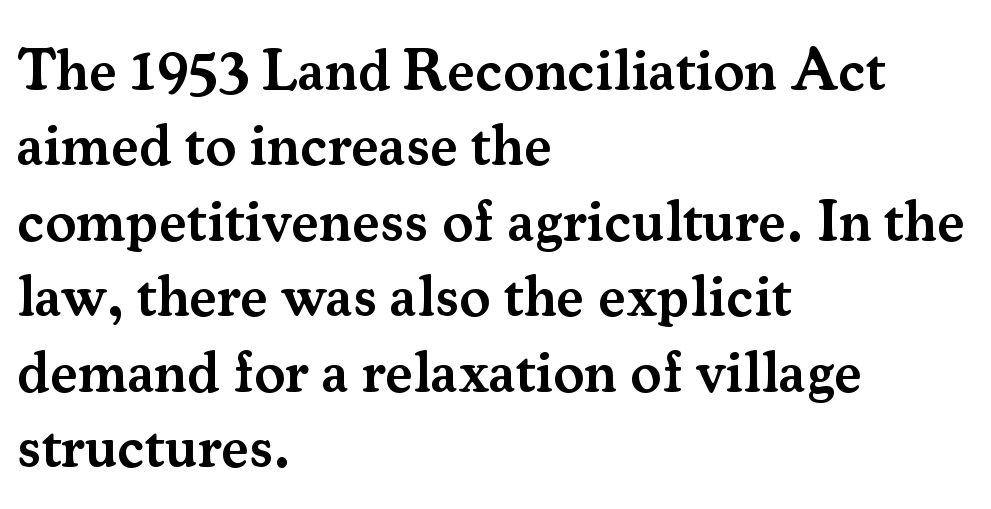
The image shows 58 px semibold serif type, upright; set left-aligned, normal line spacing (1.3x), normal letter spacing, not underlined; medium stroke contrast and a small x-height.
